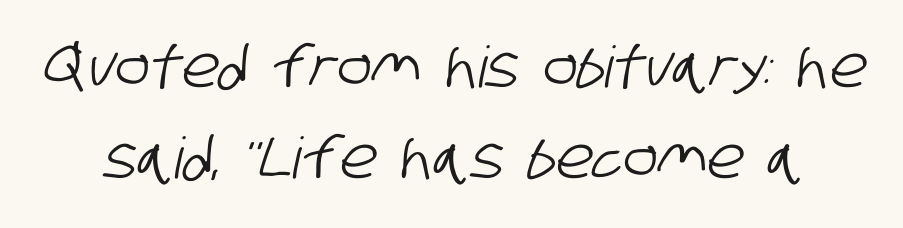
{"serif": "no", "width": "condensed", "stroke_contrast": "low", "x_height": "large", "monospaced": "no", "underline": "no", "line_spacing": "normal", "line_spacing_ratio": 1.6, "letter_spacing": "normal", "letter_spacing_em": 0.0, "glyph_px": 57}
